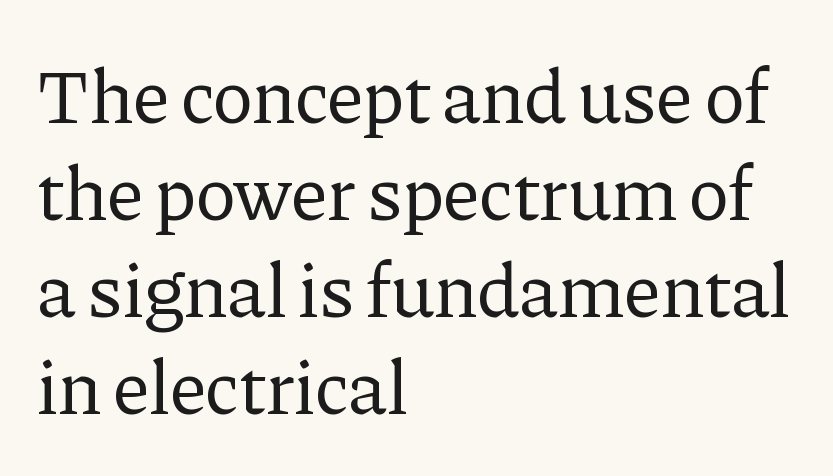
Q: Is the text bold? A: No.
Q: Is the text italic (slanted)? A: No, it is upright.
Q: Is the typeface a serif or a sans-serif typeface? A: Serif.
Q: Is the text underlined? A: No.
Q: How is the paragraph aligned? A: Left-aligned.
Q: Is the spacing between letters normal or unusually wide? A: Normal.
Q: Is the spacing between lines tight, normal or loose? A: Normal.
Q: Width (condensed, normal, or wide)? A: Normal.
Q: Stroke contrast? A: Low.
Q: x-height? A: Medium.
Q: Monospaced? A: No.
